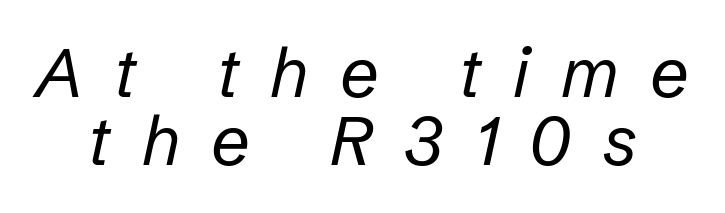
{"italic": "yes", "lean": "right", "slant_degrees": 12, "bold": "no", "weight": "regular", "width": "normal", "stroke_contrast": "low", "x_height": "medium", "monospaced": "no", "underline": "no", "line_spacing": "tight", "line_spacing_ratio": 0.99, "letter_spacing": "wide", "letter_spacing_em": 0.46, "glyph_px": 69}
